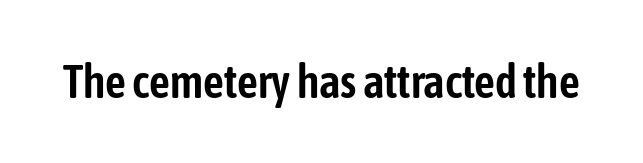
Underlining? Definitely not there. Each word holds together tightly as a unit, with standard inter-letter gaps. Spacing verdict: proportional, widths tailored to each character. The typography opts for an upright posture over an oblique one. Typographically, this falls in the sans-serif category.
